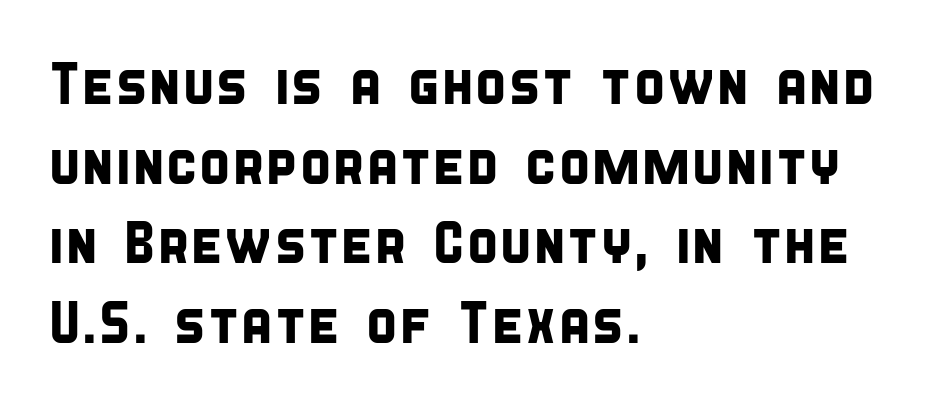
Are there feet on the stems? There aren't — it's a sans. Note the varied advance widths — an 'i' is clearly narrower than an 'm'. No extra tracking has been applied to these lines. Is there much room between lines? A standard amount, neither cramped nor airy. If you drew a ruler down the left edge, every line would touch it.
